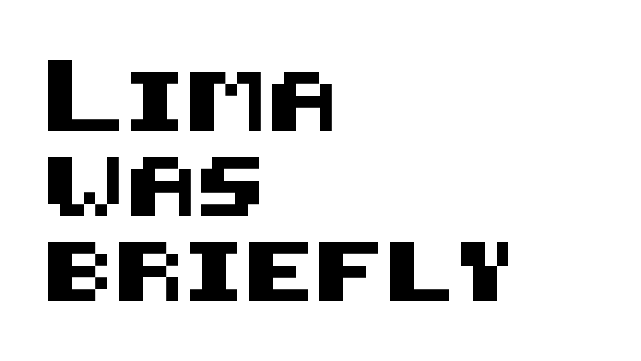
Q: Is the text italic (slanted)? A: No, it is upright.
Q: Is the typeface a serif or a sans-serif typeface? A: Sans-serif.
Q: Is the text underlined? A: No.
Q: How is the paragraph aligned? A: Left-aligned.
Q: Is the spacing between letters normal or unusually wide? A: Normal.
Q: Is the spacing between lines tight, normal or loose? A: Normal.
Q: Width (condensed, normal, or wide)? A: Normal.
Q: Stroke contrast? A: Medium.
Q: x-height? A: Large.
